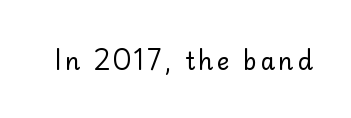
The image shows 24 px text type, upright; set not underlined.
